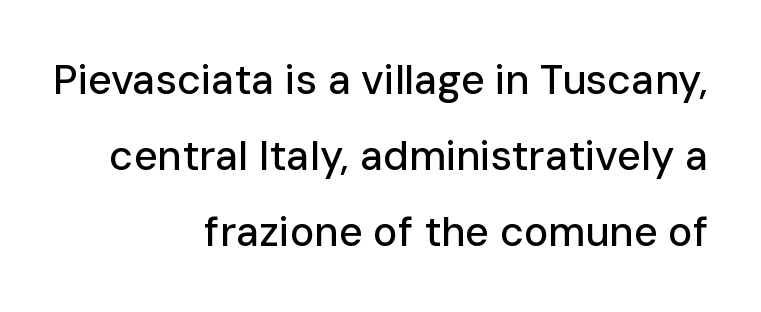
This is sans-serif lettering, the kind often seen on screens and signage. A clean baseline with only descenders dipping below it. Character widths vary here, with narrow letters taking less room than wide ones. Italic? Not at all — the glyphs are vertical. Visually the block forms a straight wall on the right and a jagged coastline on the left. Honestly, the letter spacing is just normal — you wouldn't notice it.
